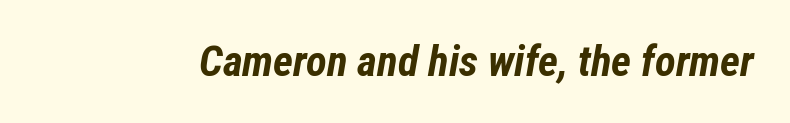
{"italic": "yes", "lean": "right", "slant_degrees": 12, "bold": "yes", "weight": "bold", "width": "condensed", "stroke_contrast": "low", "x_height": "medium", "monospaced": "no", "underline": "no", "letter_spacing": "normal", "letter_spacing_em": 0.0, "glyph_px": 43}
